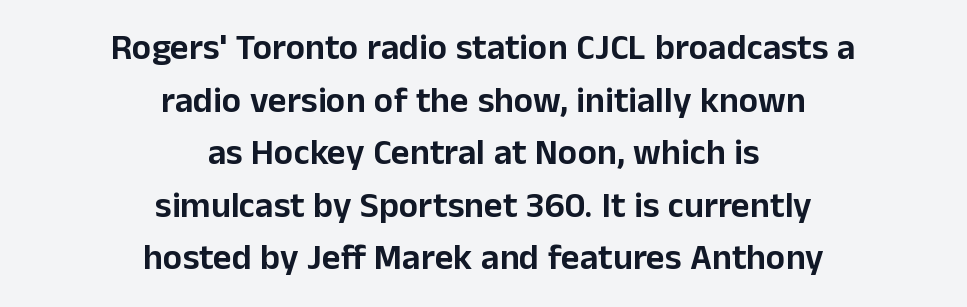
Font category for this specimen: sans-serif. Bare-footed words on every line. Proportional: the letters do not fall into vertical columns. Standard letterfit; no display-style spreading of the glyphs. Ordinary non-slanted type is in use.
